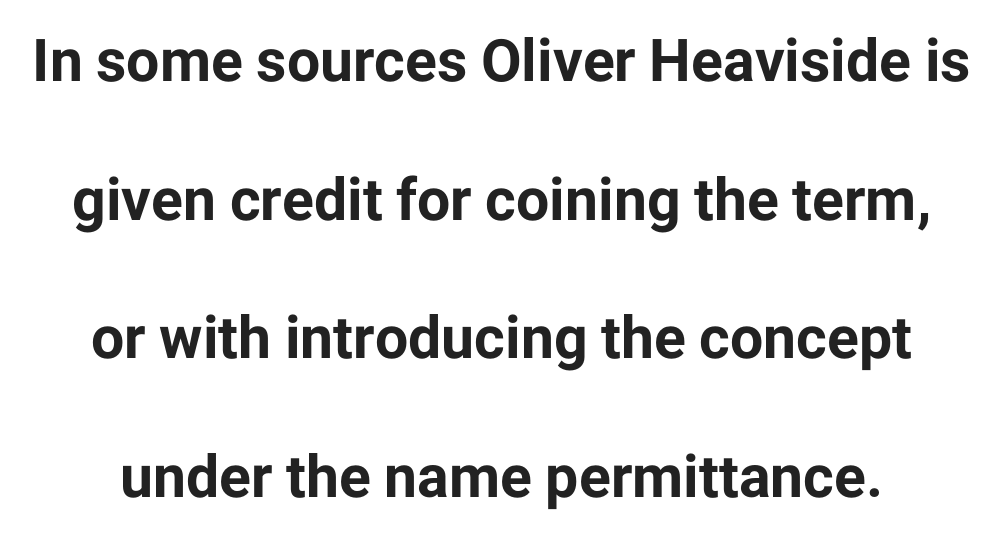
Q: Is the text bold? A: Yes.
Q: Is the text italic (slanted)? A: No, it is upright.
Q: Is the typeface a serif or a sans-serif typeface? A: Sans-serif.
Q: Is the text underlined? A: No.
Q: How is the paragraph aligned? A: Centered.
Q: Is the spacing between letters normal or unusually wide? A: Normal.
Q: Is the spacing between lines tight, normal or loose? A: Loose.
Q: Width (condensed, normal, or wide)? A: Normal.
Q: Stroke contrast? A: Low.
Q: x-height? A: Medium.
Q: Monospaced? A: No.
